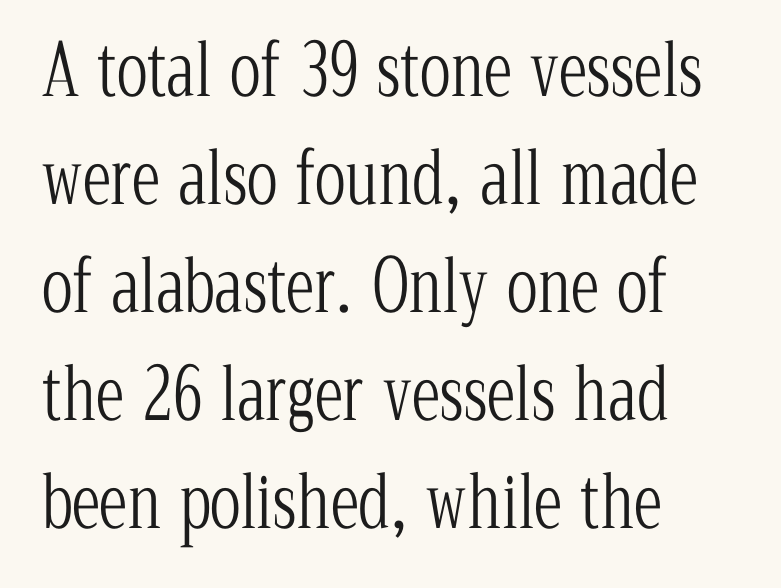
Reading down the block, your eye returns to a fixed left position each line. The leading is moderate, giving the passage an even texture. No heavy texture on the line: the type isn't bold. Words appear dense and cohesive because spacing is normal. The rendering uses natural spacing where letterforms have individual widths.
